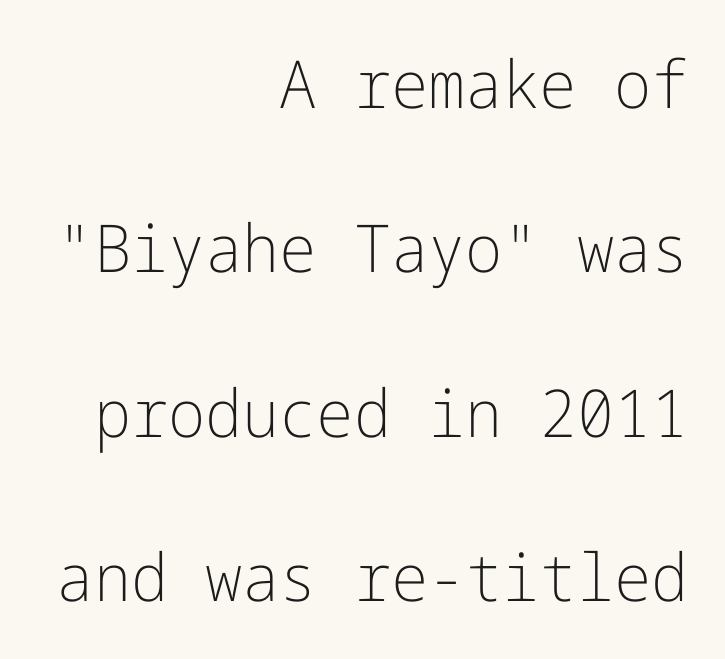
The image shows 66 px light sans-serif type, upright; set right-aligned, loose line spacing (2.49x), normal letter spacing, not underlined; low stroke contrast and a medium x-height.
